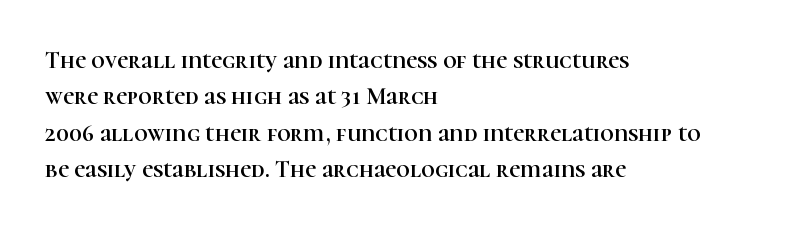
The image shows 24 px text type, upright; set left-aligned, normal line spacing (1.52x), normal letter spacing, not underlined.
